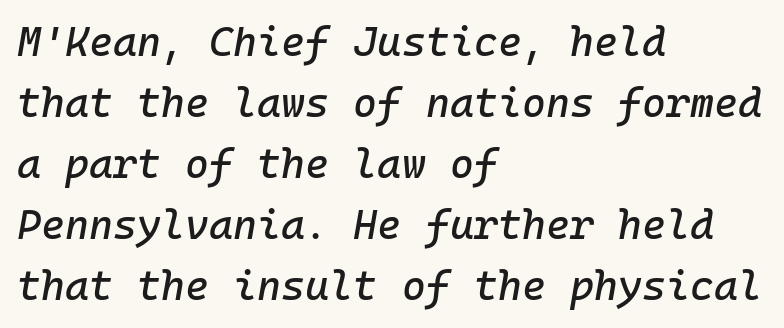
Nothing unusual about the tracking: characters are spaced as the font intends. Spacing verdict: monospaced, one width for all characters. Line spacing here is normal. The paragraph shown leans on its left margin. Characters are canted at an angle relative to the baseline's perpendicular.
